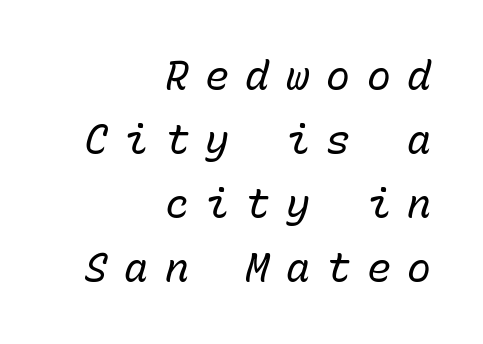
{"italic": "yes", "lean": "right", "slant_degrees": 15, "bold": "no", "weight": "regular", "width": "normal", "stroke_contrast": "low", "x_height": "medium", "monospaced": "yes", "underline": "no", "align": "right", "line_spacing": "normal", "line_spacing_ratio": 1.6, "letter_spacing": "wide", "letter_spacing_em": 0.41, "glyph_px": 40}
